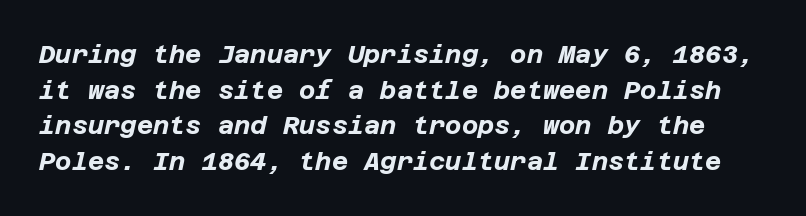
Q: Is the text bold? A: Yes.
Q: Is the text italic (slanted)? A: Yes, it leans right by about 12 degrees.
Q: Is the text underlined? A: No.
Q: Is the spacing between letters normal or unusually wide? A: Normal.
Q: Is the spacing between lines tight, normal or loose? A: Normal.
